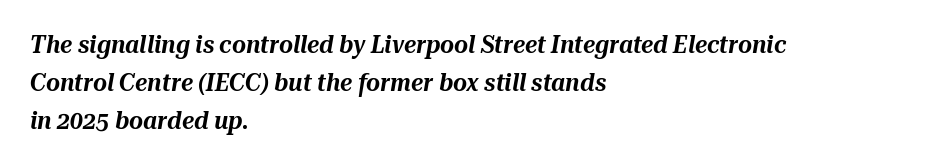
{"italic": "yes", "lean": "right", "slant_degrees": 10, "underline": "no", "align": "left", "line_spacing": "normal", "line_spacing_ratio": 1.59, "letter_spacing": "normal", "letter_spacing_em": 0.0, "glyph_px": 24}
